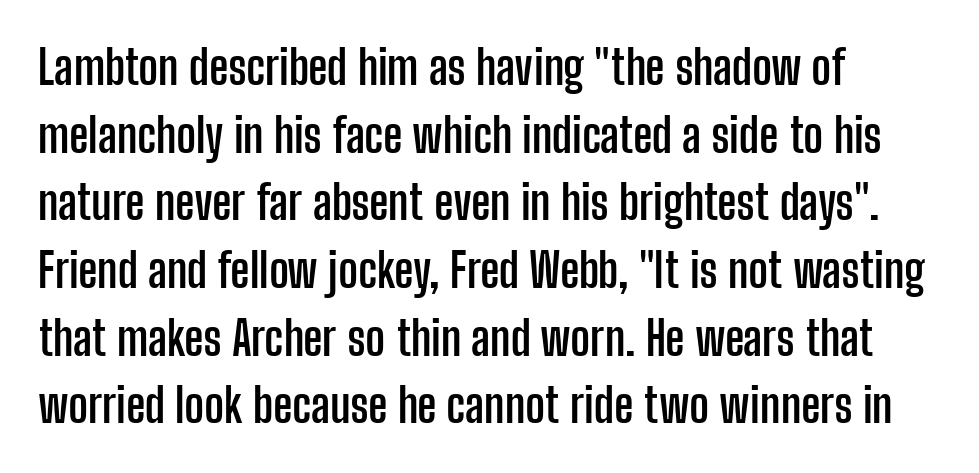
Just letters on the line, the space beneath them empty. Posture: upright roman. The vertical gap from one line to the next is medium. Note the varied advance widths — an 'i' is clearly narrower than an 'm'.
